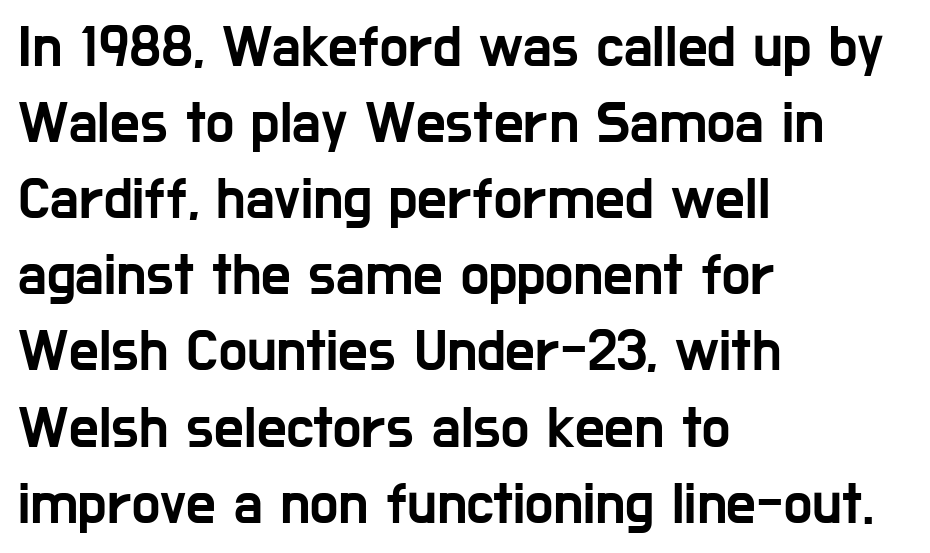
Q: Is the text italic (slanted)? A: No, it is upright.
Q: Is the typeface a serif or a sans-serif typeface? A: Sans-serif.
Q: Is the text underlined? A: No.
Q: How is the paragraph aligned? A: Left-aligned.
Q: Is the spacing between letters normal or unusually wide? A: Normal.
Q: Is the spacing between lines tight, normal or loose? A: Normal.
Q: Width (condensed, normal, or wide)? A: Condensed.
Q: Stroke contrast? A: Low.
Q: x-height? A: Medium.
Q: Monospaced? A: No.
